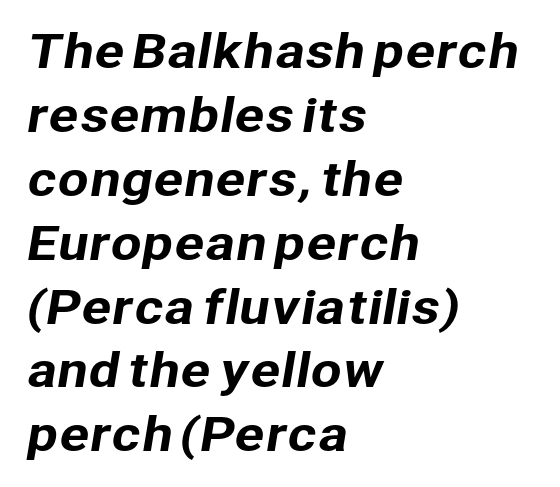
Q: Is the typeface a serif or a sans-serif typeface? A: Sans-serif.
Q: Is the text underlined? A: No.
Q: How is the paragraph aligned? A: Left-aligned.
Q: Is the spacing between letters normal or unusually wide? A: Normal.
Q: Is the spacing between lines tight, normal or loose? A: Normal.
Q: Width (condensed, normal, or wide)? A: Normal.
Q: Stroke contrast? A: Low.
Q: x-height? A: Medium.
Q: Monospaced? A: No.
